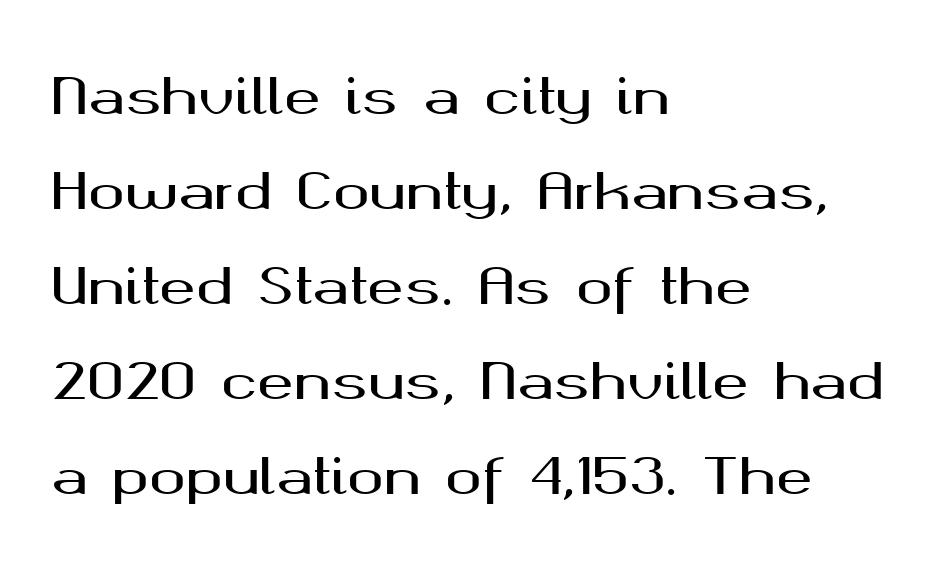
The image shows 49 px wide sans-serif type, upright; set left-aligned, loose line spacing (1.94x), normal letter spacing, not underlined; medium stroke contrast and a medium x-height.
